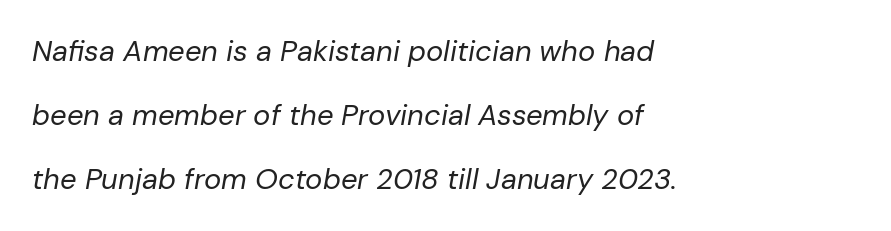
Q: Is the text bold? A: No.
Q: Is the text italic (slanted)? A: Yes, it leans right by about 10 degrees.
Q: Is the text underlined? A: No.
Q: How is the paragraph aligned? A: Left-aligned.
Q: Is the spacing between letters normal or unusually wide? A: Normal.
Q: Is the spacing between lines tight, normal or loose? A: Loose.
Q: Width (condensed, normal, or wide)? A: Normal.
Q: Stroke contrast? A: Low.
Q: x-height? A: Medium.
Q: Monospaced? A: No.
